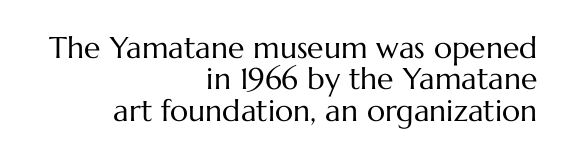
The image shows 30 px regular-weight type, upright; set right-aligned, tight line spacing (1.05x), normal letter spacing, not underlined; medium stroke contrast and a medium x-height.
